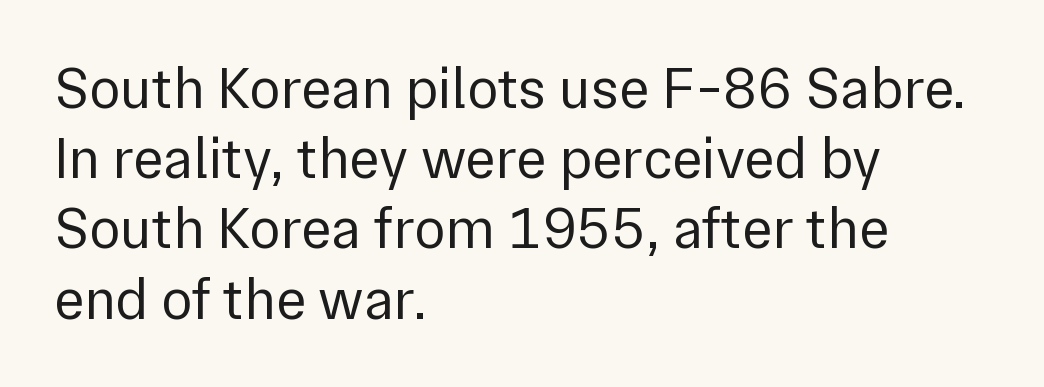
Q: Is the text bold? A: No.
Q: Is the text italic (slanted)? A: No, it is upright.
Q: Is the typeface a serif or a sans-serif typeface? A: Sans-serif.
Q: Is the text underlined? A: No.
Q: How is the paragraph aligned? A: Left-aligned.
Q: Is the spacing between letters normal or unusually wide? A: Normal.
Q: Width (condensed, normal, or wide)? A: Normal.
Q: Stroke contrast? A: Low.
Q: x-height? A: Medium.
Q: Monospaced? A: No.
